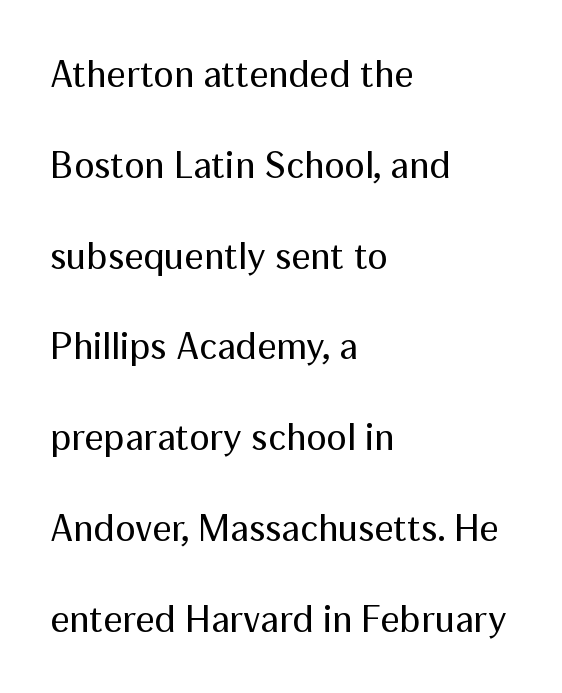
{"serif": "no", "italic": "no", "bold": "no", "weight": "regular", "width": "normal", "stroke_contrast": "medium", "x_height": "medium", "monospaced": "no", "underline": "no", "align": "left", "line_spacing": "loose", "line_spacing_ratio": 2.39, "letter_spacing": "normal", "letter_spacing_em": 0.0, "glyph_px": 38}
